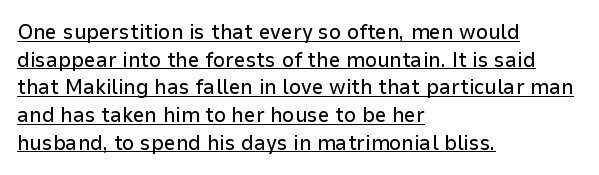
Q: Is the text italic (slanted)? A: No, it is upright.
Q: Is the text underlined? A: Yes.
Q: How is the paragraph aligned? A: Left-aligned.
Q: Is the spacing between letters normal or unusually wide? A: Normal.
Q: Is the spacing between lines tight, normal or loose? A: Normal.
